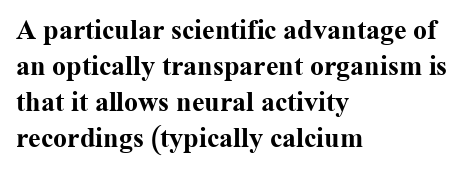
The image shows 28 px bold serif type, upright; set left-aligned, normal line spacing (1.29x), normal letter spacing, not underlined; medium stroke contrast and a medium x-height.
